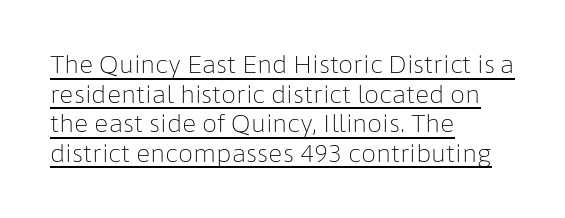
{"italic": "no", "bold": "no", "underline": "yes", "align": "left", "line_spacing_ratio": 1.23, "letter_spacing": "normal", "letter_spacing_em": 0.0, "glyph_px": 24}
